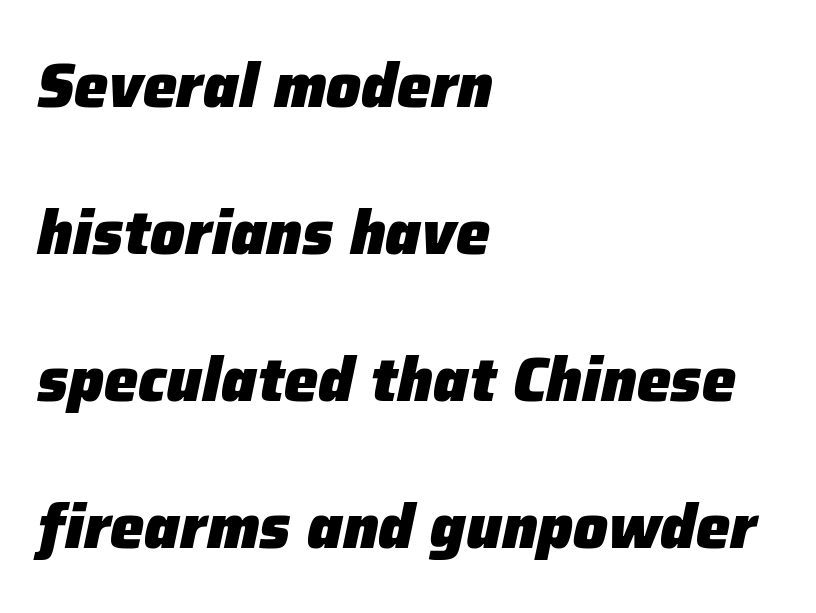
The image shows 61 px heavy type, italic (leaning right); set left-aligned, loose line spacing (2.41x), normal letter spacing, not underlined; low stroke contrast and a medium x-height.
